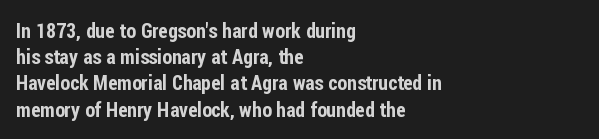
Rows of type keep a routine distance in the vertical direction. Designer's note — italics off, roman on. These lines stack with their left ends in a neat column. You could call the tracking neutral — neither tight nor loose. Each row of text sits above clean, open space.
